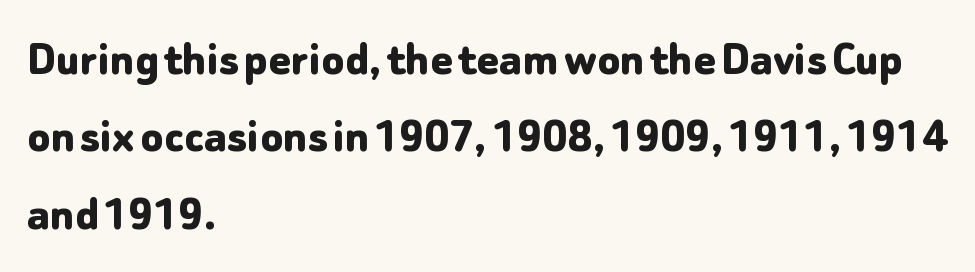
Reading down the block, your eye returns to a fixed left position each line. These lines are rendered in a variable-pitch font. Weight: bold. Short note: letters normally spaced.
